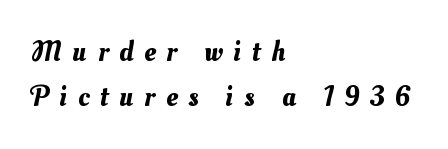
This sample has the flowing, uneven cadence of proportional lettering. Between one letter and the next there's a generous, obvious gap. Compared with a centered layout, this one pins lines to the left instead. Plain, unruled lines of type. The passage shown stacks its lines at a standard gap.
